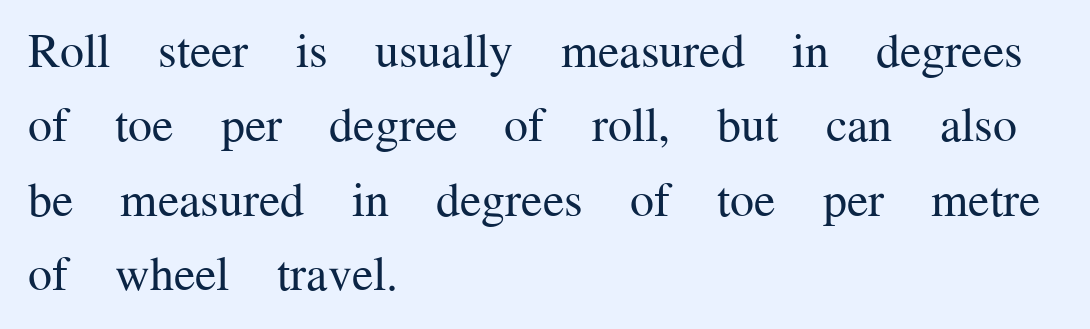
The text block is weighted toward the left margin, trailing off unevenly rightward. Is the letter spacing exaggerated? No — it looks like the ordinary default. Notice how descenders clear the ascenders below comfortably — that's standard leading. Italic? Not at all — the glyphs are vertical. The face looks like a standard text weight, possibly lighter. Serifs: yes, visible at the terminals of the letterforms.
